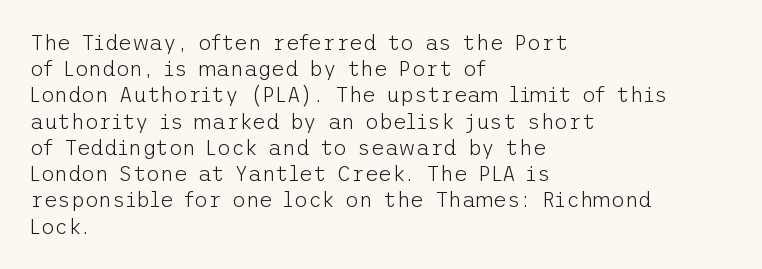
{"italic": "no", "bold": "no", "underline": "no", "align": "left", "line_spacing": "normal", "line_spacing_ratio": 1.25, "letter_spacing": "normal", "letter_spacing_em": 0.0, "glyph_px": 21}
